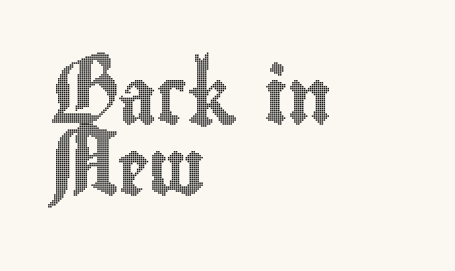
{"italic": "no", "width": "condensed", "x_height": "small", "monospaced": "no", "underline": "no", "align": "left", "line_spacing": "normal", "line_spacing_ratio": 1.3, "letter_spacing": "normal", "letter_spacing_em": 0.0, "glyph_px": 55}
